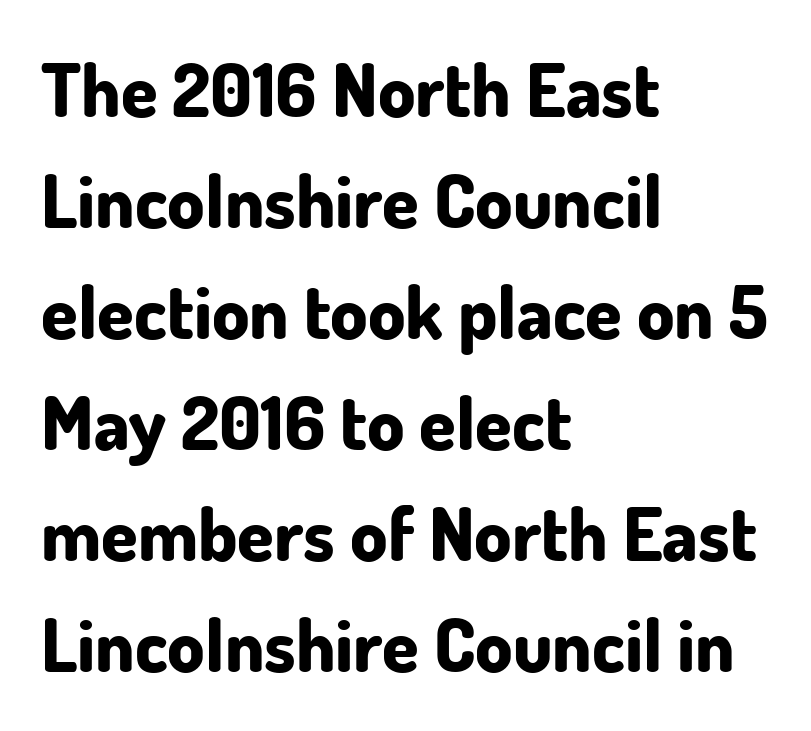
Q: Is the text bold? A: Yes.
Q: Is the text italic (slanted)? A: No, it is upright.
Q: Is the typeface a serif or a sans-serif typeface? A: Sans-serif.
Q: Is the text underlined? A: No.
Q: How is the paragraph aligned? A: Left-aligned.
Q: Is the spacing between letters normal or unusually wide? A: Normal.
Q: Is the spacing between lines tight, normal or loose? A: Normal.
Q: Width (condensed, normal, or wide)? A: Normal.
Q: Stroke contrast? A: Low.
Q: x-height? A: Small.
Q: Monospaced? A: No.
